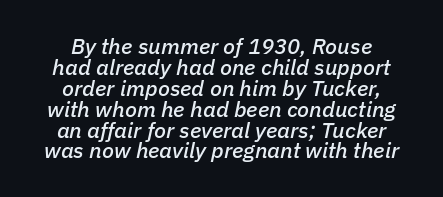
Q: Is the text italic (slanted)? A: Yes, it leans right by about 11 degrees.
Q: Is the text underlined? A: No.
Q: How is the paragraph aligned? A: Centered.
Q: Is the spacing between letters normal or unusually wide? A: Normal.
Q: Is the spacing between lines tight, normal or loose? A: Tight.
